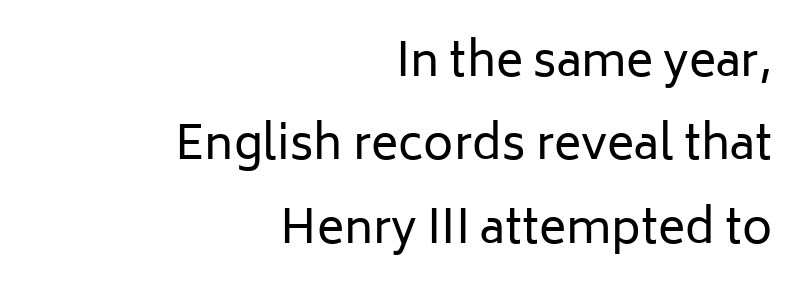
The image shows 46 px regular-weight sans-serif type, upright; set right-aligned, line spacing 1.81x, normal letter spacing, not underlined; low stroke contrast and a medium x-height.
